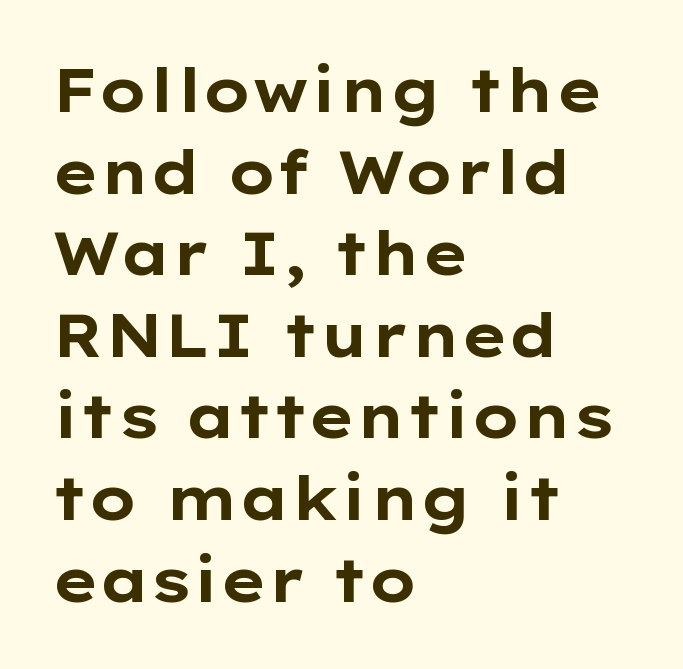
Q: Is the text bold? A: Yes.
Q: Is the text italic (slanted)? A: No, it is upright.
Q: Is the typeface a serif or a sans-serif typeface? A: Sans-serif.
Q: Is the text underlined? A: No.
Q: How is the paragraph aligned? A: Left-aligned.
Q: Is the spacing between letters normal or unusually wide? A: Normal.
Q: Is the spacing between lines tight, normal or loose? A: Normal.
Q: Width (condensed, normal, or wide)? A: Wide.
Q: Stroke contrast? A: Low.
Q: x-height? A: Medium.
Q: Monospaced? A: No.
